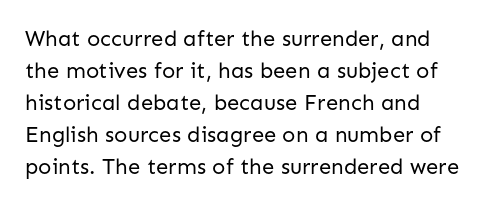
The image shows 22 px text type, upright; set left-aligned, normal line spacing (1.45x), normal letter spacing, not underlined.
